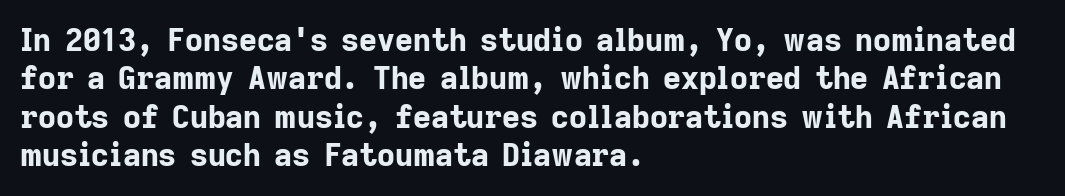
Inter-character spacing is left at the font's built-in metrics. This sample has the flowing, uneven cadence of proportional lettering. The specimen omits any rule beneath the text block's lines. This rendering employs a face without finishing strokes, i.e., a sans-serif.
